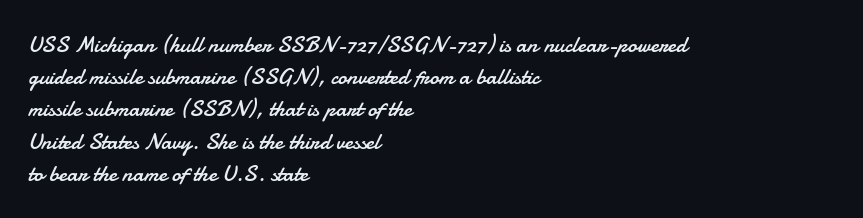
Regarding leading, the lines here are spaced in the standard way. The setting favours the left margin, as ordinary paragraphs usually do. The typeface has the unassuming heft of standard copy or less. The tracking reads as untouched default to a designer's eye. Type without underlining.
